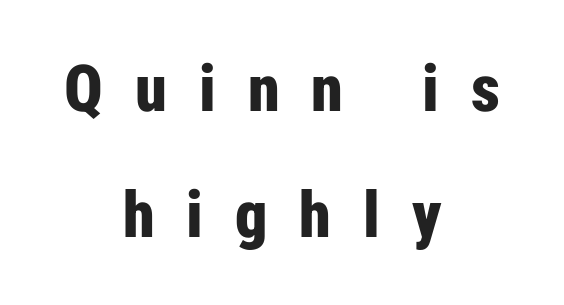
The image shows 64 px bold, condensed sans-serif type, upright; set centered, loose line spacing (1.97x), unusually wide letter spacing (+0.5 em), not underlined; low stroke contrast and a medium x-height.
